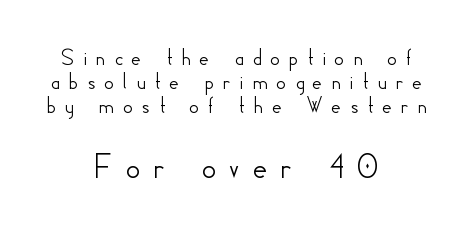
Q: Is the text italic (slanted)? A: No, it is upright.
Q: Is the typeface a serif or a sans-serif typeface? A: Sans-serif.
Q: Is the text underlined? A: No.
Q: How is the paragraph aligned? A: Centered.
Q: Is the spacing between letters normal or unusually wide? A: Unusually wide.
Q: Is the spacing between lines tight, normal or loose? A: Tight.
Q: Which block of text is set in a larger size, the first (top) or the second (bottom)? A: The second (bottom) one.
Q: Width (condensed, normal, or wide)? A: Normal.
Q: Stroke contrast? A: Low.
Q: x-height? A: Small.
Q: Monospaced? A: No.
